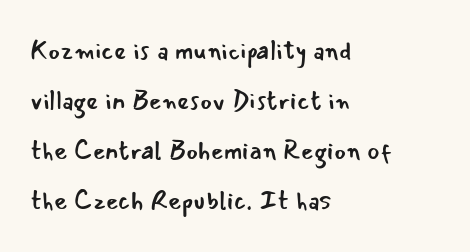
The image shows 26 px text type, upright; set left-aligned, loose line spacing (1.92x), normal letter spacing, not underlined.
